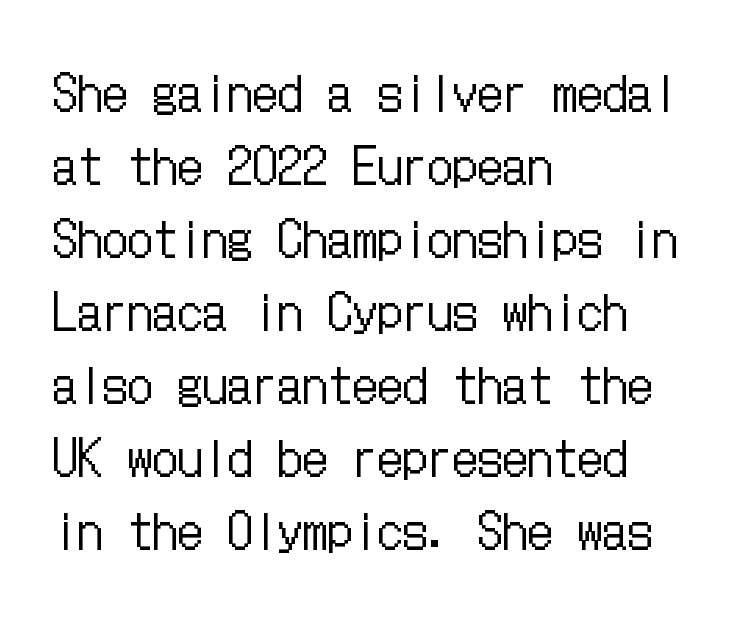
Caption: standard tracking, unaltered. Weight: in the light-to-regular range. The block of text has a typical density, with ordinary space between rows. Underlining? Definitely not there. Notice how the stems are strictly vertical — no italics here. The ragged edge is on the right, which tells us the setting is flush left.
